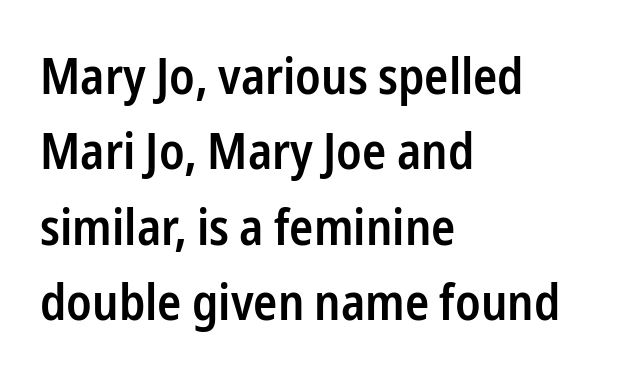
The image shows 50 px semibold, condensed sans-serif type, upright; set left-aligned, normal line spacing (1.51x), normal letter spacing, not underlined; low stroke contrast and a medium x-height.
